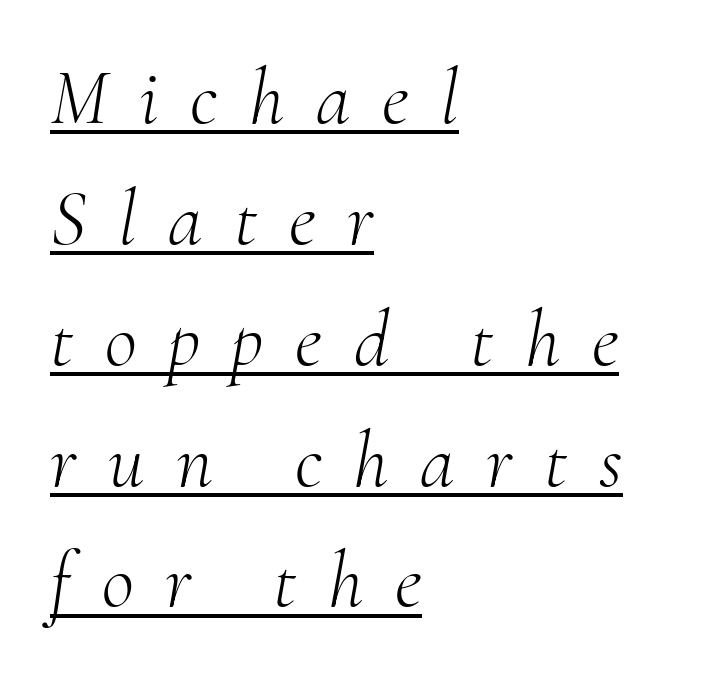
Notice how a bar underscores the lettering throughout. Is this a fixed-width face? No — the glyphs have proportional, varying widths. Italic: yes, the glyphs are oblique. Where is the straight margin? On the left.
